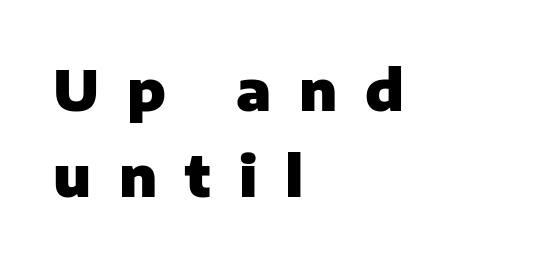
Q: Is the text bold? A: Yes.
Q: Is the text italic (slanted)? A: No, it is upright.
Q: Is the typeface a serif or a sans-serif typeface? A: Sans-serif.
Q: Is the text underlined? A: No.
Q: How is the paragraph aligned? A: Left-aligned.
Q: Is the spacing between letters normal or unusually wide? A: Unusually wide.
Q: Is the spacing between lines tight, normal or loose? A: Normal.
Q: Width (condensed, normal, or wide)? A: Normal.
Q: Stroke contrast? A: Low.
Q: x-height? A: Medium.
Q: Monospaced? A: No.
